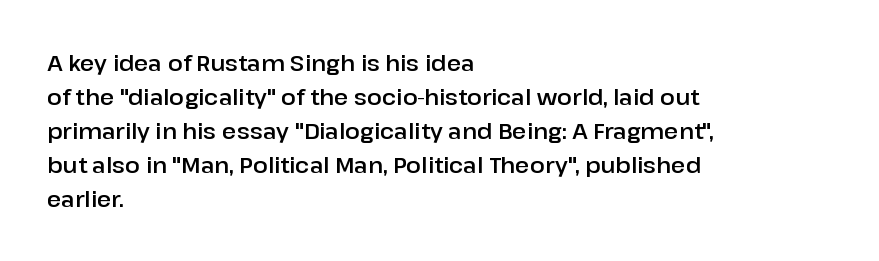
Q: Is the text italic (slanted)? A: No, it is upright.
Q: Is the text underlined? A: No.
Q: How is the paragraph aligned? A: Left-aligned.
Q: Is the spacing between letters normal or unusually wide? A: Normal.
Q: Is the spacing between lines tight, normal or loose? A: Normal.
